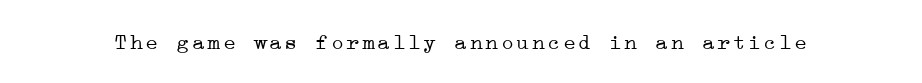
{"italic": "no", "bold": "no", "underline": "no", "glyph_px": 22}
